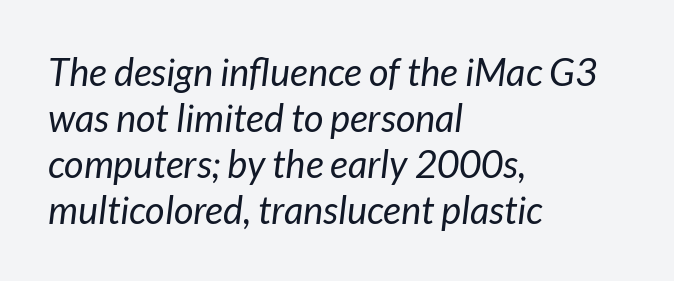
Q: Is the text bold? A: No.
Q: Is the text italic (slanted)? A: Yes, it leans right by about 7 degrees.
Q: Is the text underlined? A: No.
Q: How is the paragraph aligned? A: Left-aligned.
Q: Is the spacing between letters normal or unusually wide? A: Normal.
Q: Width (condensed, normal, or wide)? A: Normal.
Q: Stroke contrast? A: Low.
Q: x-height? A: Medium.
Q: Monospaced? A: No.
